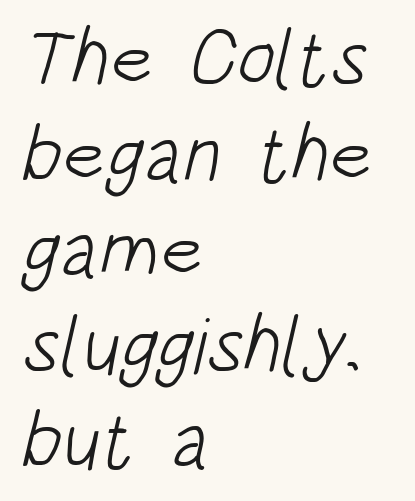
The rendering keeps characters at their native spacing. This rendering uses left alignment, leaving the right contour irregular. Each letter's strokes conclude bluntly, with no projecting serifs. The strip under each line holds only bare page. The weight tops out at a normal text grade. Looks like regular typesetting: each glyph gets only the width it needs.
